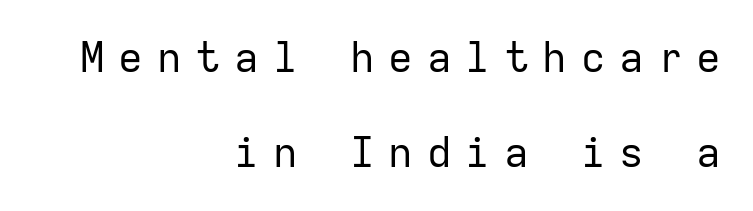
The image shows 41 px regular-weight sans-serif type, upright, monospaced; set right-aligned, loose line spacing (2.31x), unusually wide letter spacing (+0.34 em), not underlined; low stroke contrast and a medium x-height.
